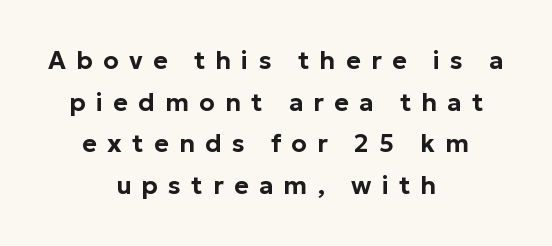
The image shows 25 px text type, upright; set centered, normal line spacing (1.67x), unusually wide letter spacing (+0.41 em), not underlined.
